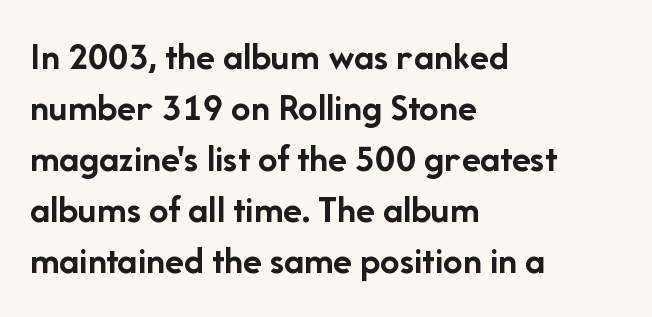
The image shows 39 px semibold sans-serif type, upright; set left-aligned, normal line spacing (1.31x), normal letter spacing, not underlined; low stroke contrast and a medium x-height.
